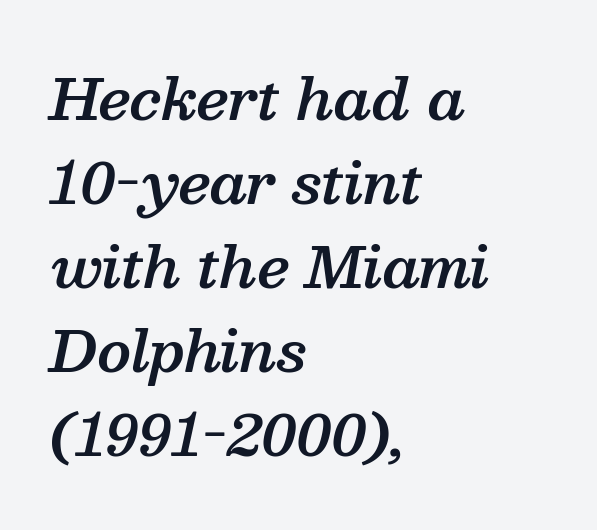
Q: Is the text bold? A: Semi-bold.
Q: Is the text italic (slanted)? A: Yes, it leans right by about 13 degrees.
Q: Is the typeface a serif or a sans-serif typeface? A: Serif.
Q: Is the text underlined? A: No.
Q: How is the paragraph aligned? A: Left-aligned.
Q: Is the spacing between letters normal or unusually wide? A: Normal.
Q: Is the spacing between lines tight, normal or loose? A: Normal.
Q: Width (condensed, normal, or wide)? A: Normal.
Q: Stroke contrast? A: Medium.
Q: x-height? A: Medium.
Q: Monospaced? A: No.
